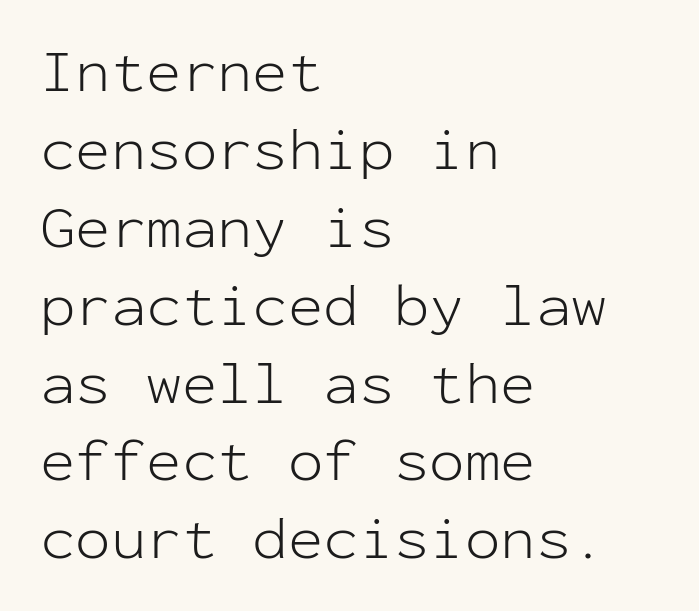
Nope, not italic — everything's standing straight. Typographically, this falls in the sans-serif category. This block has exactly the height ordinary leading produces. Alignment: flush left. Is this a fixed-width face? Yes — each glyph sits in an identical cell.
